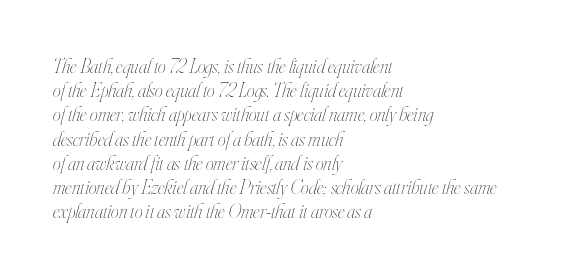
Q: Is the text bold? A: No.
Q: Is the text italic (slanted)? A: Yes, it leans right by about 16 degrees.
Q: Is the text underlined? A: No.
Q: How is the paragraph aligned? A: Left-aligned.
Q: Is the spacing between letters normal or unusually wide? A: Normal.
